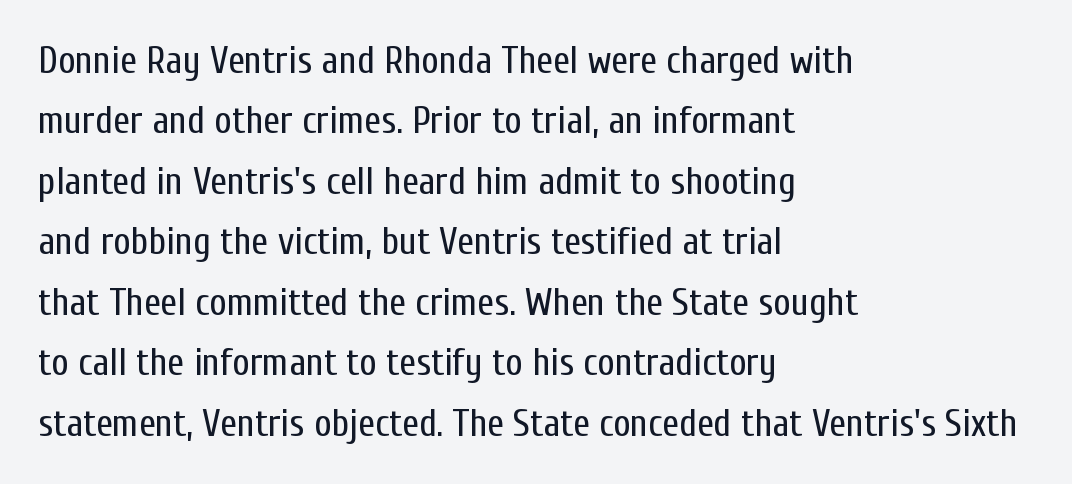
This rendering uses left alignment, leaving the right contour irregular. This is roman type, the default non-slanted kind. A typesetter would call this leading conventional body-copy spacing. The space beneath each line is pristine and unruled. Observe the absence of serifs on each vertical stroke in this sample. This sample uses plain, unmodified letter spacing.
